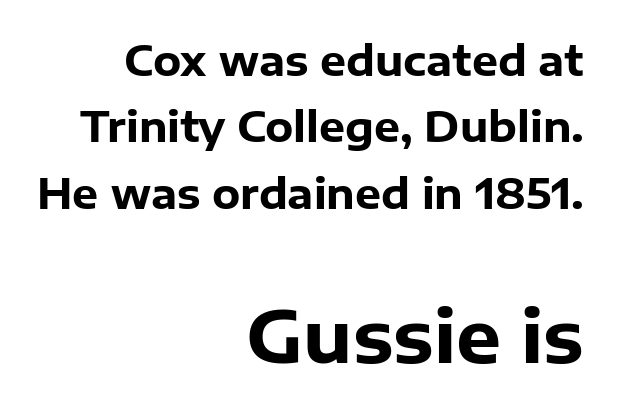
Unmarked baselines from the first word to the last. Reading down the column, the eye jumps a familiar distance to each next line. Think of a printed novel: that variable character pitch is what you see here. Size hierarchy here favors the trailing block over the leading one.
